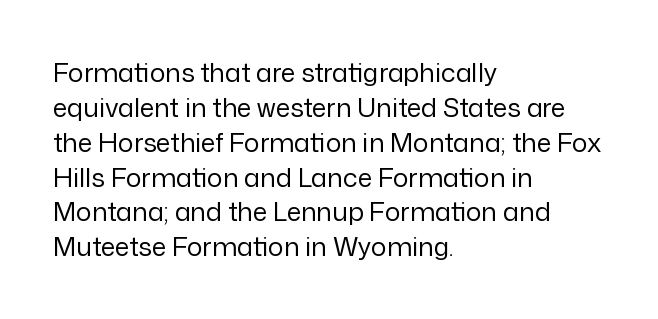
{"italic": "no", "bold": "no", "underline": "no", "align": "left", "line_spacing": "normal", "line_spacing_ratio": 1.34, "letter_spacing": "normal", "letter_spacing_em": 0.0, "glyph_px": 26}
